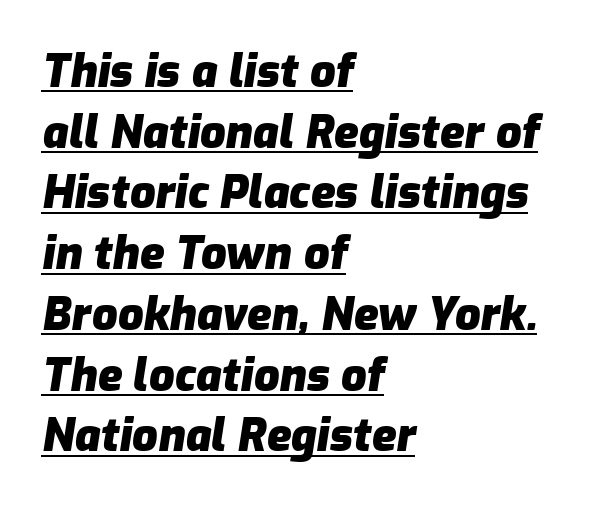
This rendering features underlined lettering. Does extra space separate the letters? No, they use regular spacing. A dark, heavy texture on the line: the type is bold. How would I describe the line gaps? Plain and ordinary. Each letter keeps its own natural width here, so spacing adapts to shape. Caption: multi-line text, flush left, ragged right.
